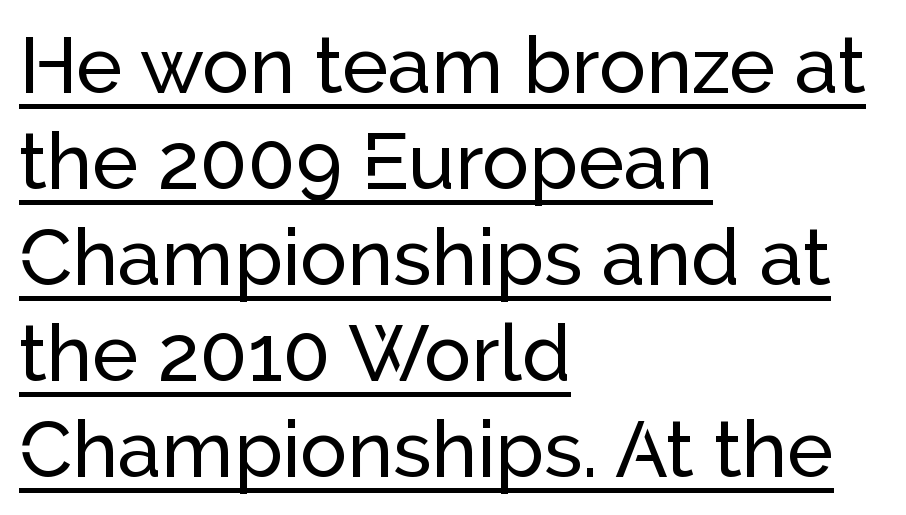
{"serif": "no", "italic": "no", "width": "normal", "stroke_contrast": "low", "x_height": "medium", "monospaced": "no", "underline": "yes", "align": "left", "line_spacing_ratio": 1.23, "letter_spacing": "normal", "letter_spacing_em": 0.0, "glyph_px": 78}
